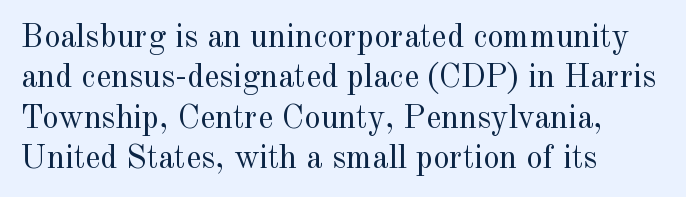
The font is comparable to plain body text, perhaps lighter. The foot of each line stays bare and open. The rendering keeps characters at their native spacing. The face used here is proportionally spaced, like ordinary book or web type. No italicization has been applied; the sample stays upright.
